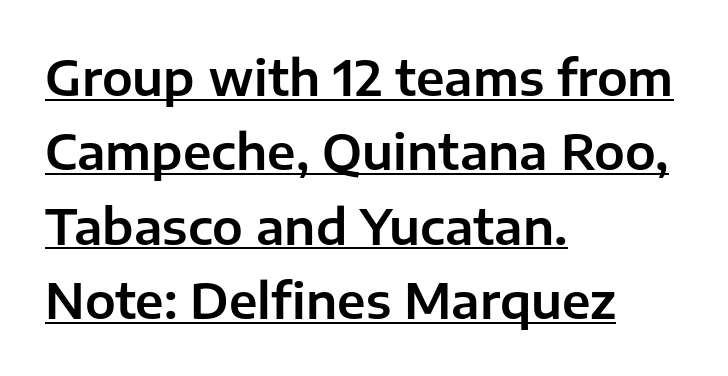
{"serif": "no", "italic": "no", "width": "normal", "stroke_contrast": "low", "x_height": "medium", "monospaced": "no", "underline": "yes", "align": "left", "line_spacing": "normal", "line_spacing_ratio": 1.52, "letter_spacing": "normal", "letter_spacing_em": 0.0, "glyph_px": 49}
